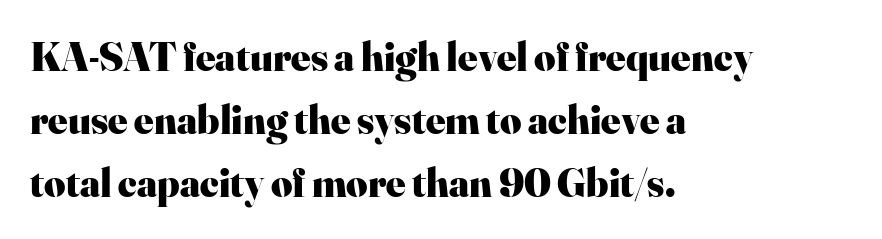
The image shows 41 px heavy serif type, upright; set left-aligned, normal line spacing (1.54x), normal letter spacing, not underlined; high stroke contrast and a small x-height.
